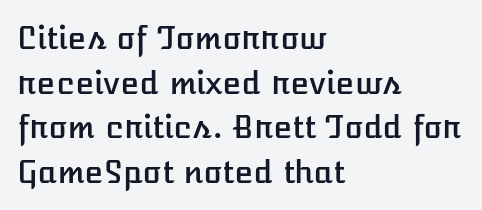
Proportional: the letters do not fall into vertical columns. Left-aligned paragraph, ragged on the right. The rendering uses a moderate line-height, typical for paragraphs. Nobody touched the tracking dial on this one.
